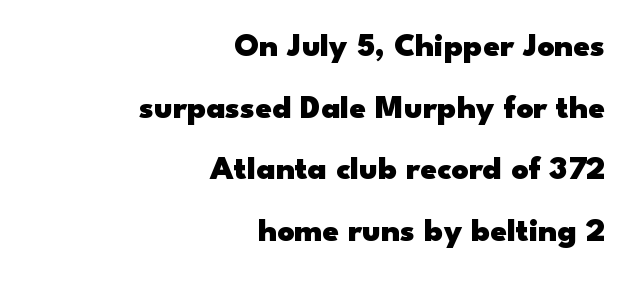
Leftover space on each line is placed entirely before the opening word. If you drew a line through each stem, it would be perfectly vertical. Stroke terminals: plain, sans-serif. Thick stems and heavy bowls — unmistakably bold. Tracking here is standard; glyphs follow each other at the usual distance.
